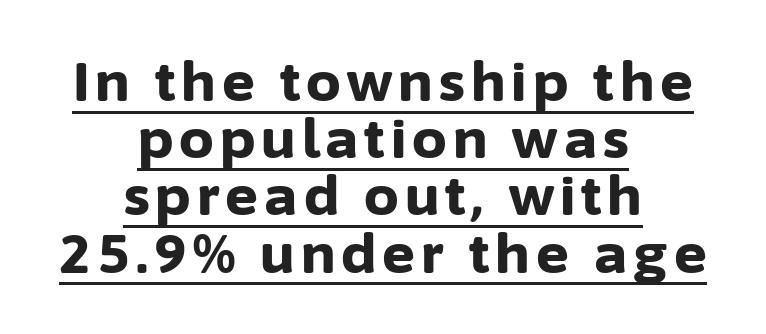
Q: Is the text bold? A: Yes.
Q: Is the text italic (slanted)? A: No, it is upright.
Q: Is the typeface a serif or a sans-serif typeface? A: Sans-serif.
Q: Is the text underlined? A: Yes.
Q: How is the paragraph aligned? A: Centered.
Q: Is the spacing between lines tight, normal or loose? A: Tight.
Q: Width (condensed, normal, or wide)? A: Normal.
Q: Stroke contrast? A: Low.
Q: x-height? A: Medium.
Q: Monospaced? A: No.
